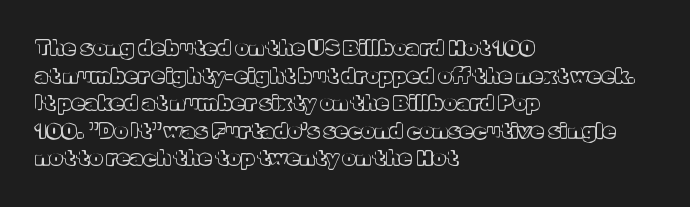
Q: Is the text italic (slanted)? A: No, it is upright.
Q: Is the text underlined? A: No.
Q: How is the paragraph aligned? A: Left-aligned.
Q: Is the spacing between letters normal or unusually wide? A: Normal.
Q: Is the spacing between lines tight, normal or loose? A: Normal.
